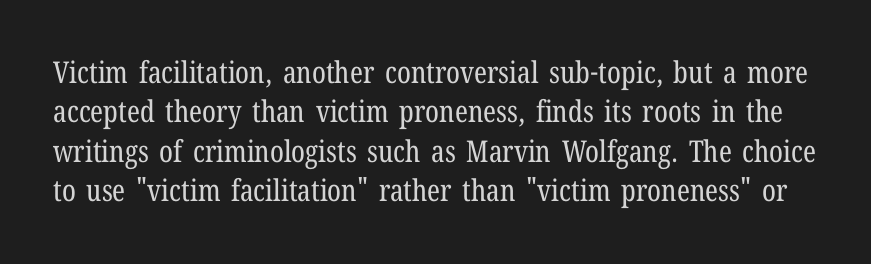
The image shows 30 px regular-weight, condensed serif type, upright; set normal line spacing (1.31x), normal letter spacing, not underlined; low stroke contrast and a medium x-height.
